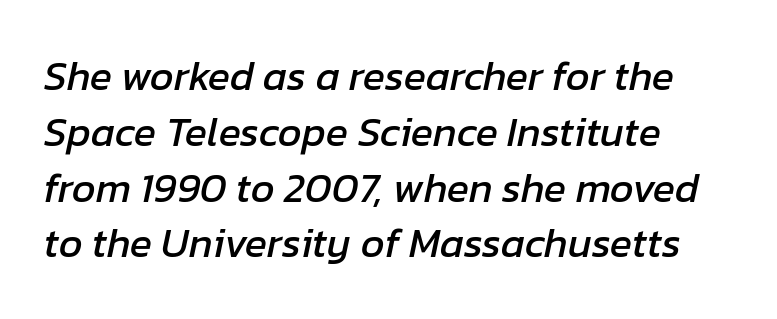
The rag falls on the right side of this text block. Regular leading. Characters follow at the spacing the type designer built in. Honestly, there is no underline to notice here at all. The face used here is proportionally spaced, like ordinary book or web type. Yep, that's italic — everything's leaning.
